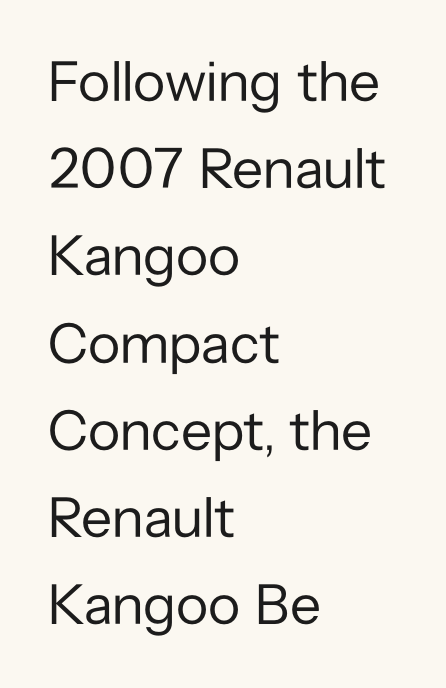
Nothing unusual about the tracking: characters are spaced as the font intends. The passage shown is typed in a proportional face where columns would drift. If you drew a ruler down the left edge, every line would touch it. The vertical gap from one line to the next is medium.
